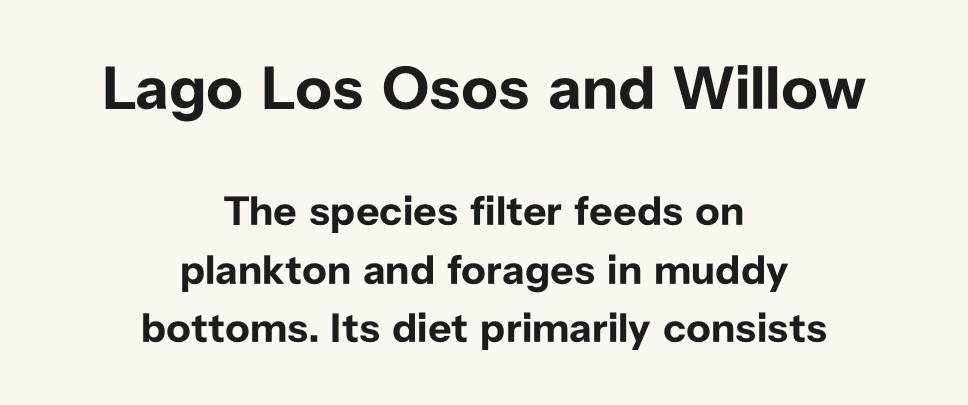
The image shows 61 px bold sans-serif type, upright; set centered, normal line spacing (1.42x), normal letter spacing, not underlined; the first (top) block is 1.49x larger; low stroke contrast and a medium x-height.
